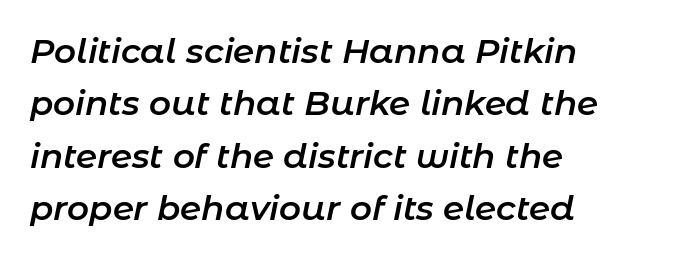
The rows are spaced the way most documents space them. The face used here has a pronounced slope to its letters. Compared with typical body copy, the letter spacing here is the same. Character widths vary here, with narrow letters taking less room than wide ones.
